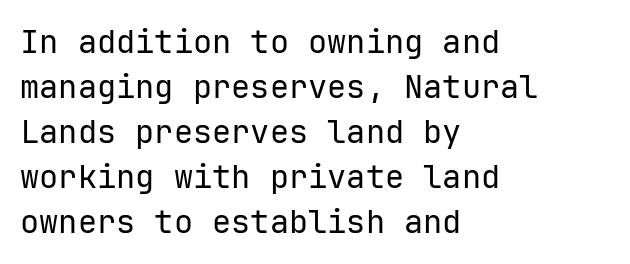
Letters have the restrained weight of plain body copy at most. Think of a typewriter: that constant character pitch is what you see here. Beneath every word, the page is bare. The passage shown stacks its lines at a standard gap.
